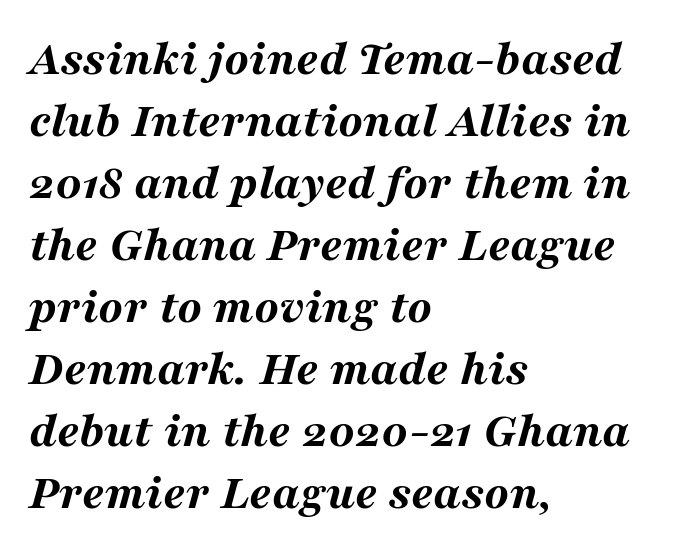
The passage shown is typed in a proportional face where columns would drift. Emphasis-style slanted type is in use. Strong, thick strokes mark this as bold type. Is the block centered? No — it sits flush against the left margin. The line texture is even and compact thanks to regular tracking. The words here are not underlined.
